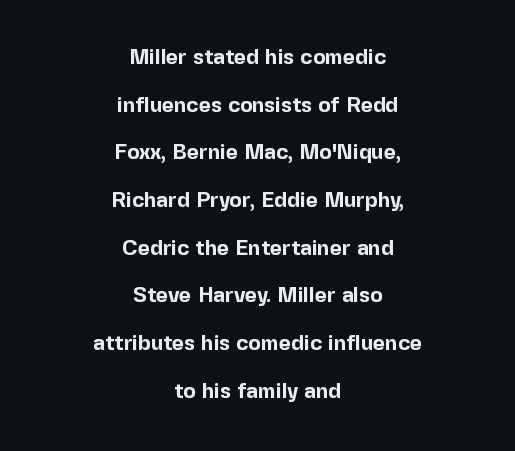
The image shows 21 px bold type, upright; set centered, loose line spacing (2.27x), normal letter spacing, not underlined.
